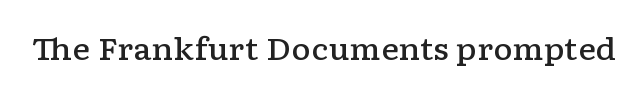
{"serif": "yes", "italic": "no", "bold": "semi", "weight": "semibold", "width": "wide", "stroke_contrast": "low", "x_height": "medium", "monospaced": "no", "underline": "no", "letter_spacing": "normal", "letter_spacing_em": 0.0, "glyph_px": 30}
